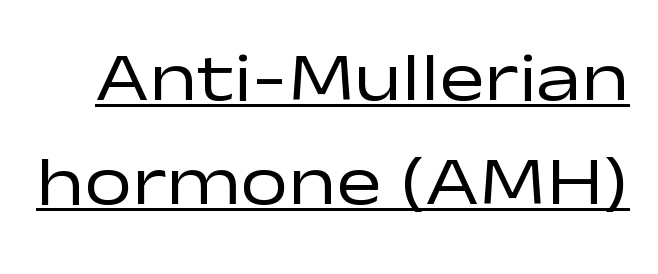
The image shows 68 px regular-weight, wide sans-serif type, upright; set normal line spacing (1.53x), normal letter spacing, underlined; low stroke contrast and a medium x-height.
